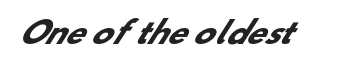
{"serif": "no", "bold": "yes", "weight": "heavy", "width": "normal", "stroke_contrast": "low", "x_height": "small", "monospaced": "no", "underline": "no", "letter_spacing": "normal", "letter_spacing_em": 0.0, "glyph_px": 30}
